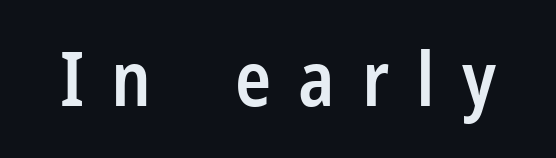
These lines are composed in type without serifs. The face used here is a semibold: visibly heavier than regular, lighter than bold. In terms of posture, this sample is upright. The space beneath each line is pristine and unruled.
